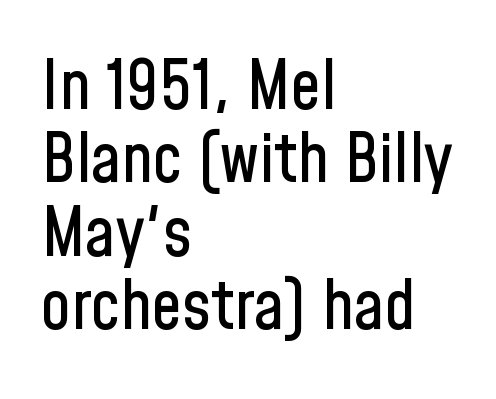
Q: Is the text italic (slanted)? A: No, it is upright.
Q: Is the typeface a serif or a sans-serif typeface? A: Sans-serif.
Q: Is the text underlined? A: No.
Q: How is the paragraph aligned? A: Left-aligned.
Q: Is the spacing between letters normal or unusually wide? A: Normal.
Q: Is the spacing between lines tight, normal or loose? A: Tight.
Q: Width (condensed, normal, or wide)? A: Condensed.
Q: Stroke contrast? A: Low.
Q: x-height? A: Medium.
Q: Monospaced? A: No.
